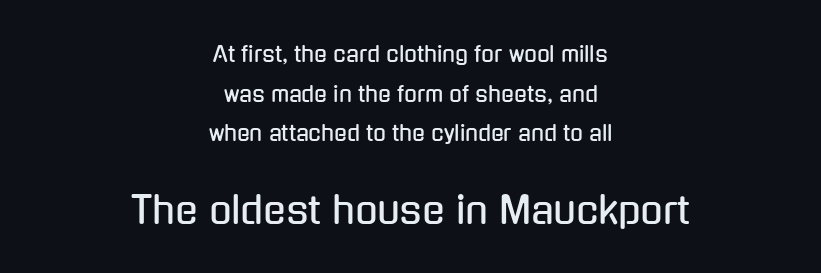
The image shows 37 px condensed sans-serif type, upright; set centered, line spacing 1.89x, normal letter spacing, not underlined; the second (bottom) block is 1.76x larger; low stroke contrast and a medium x-height.
